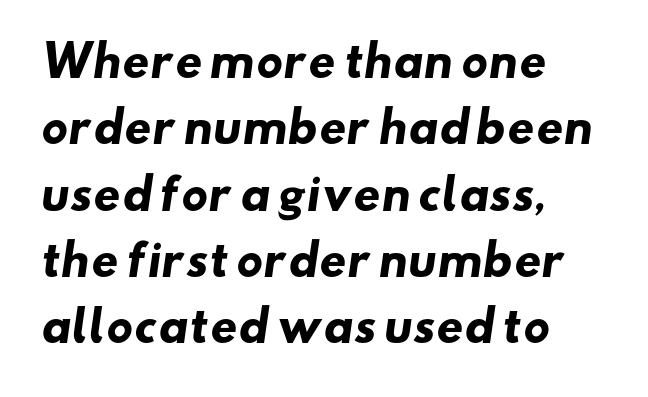
{"serif": "no", "bold": "yes", "weight": "heavy", "width": "wide", "stroke_contrast": "low", "x_height": "small", "monospaced": "no", "underline": "no", "align": "left", "line_spacing": "normal", "line_spacing_ratio": 1.58, "letter_spacing": "normal", "letter_spacing_em": 0.0, "glyph_px": 42}
